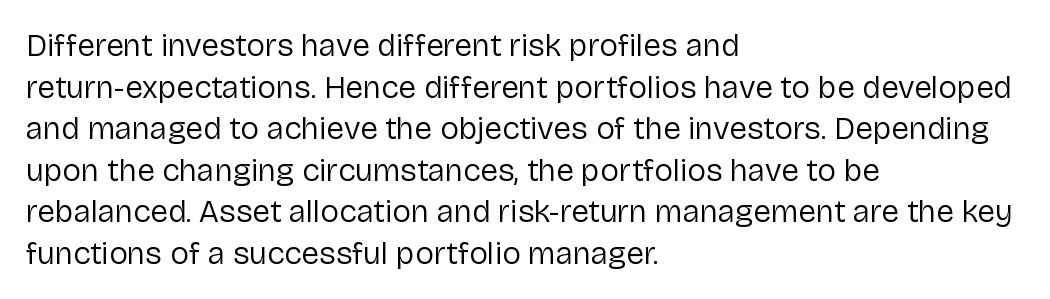
{"serif": "no", "italic": "no", "bold": "no", "weight": "regular", "width": "normal", "stroke_contrast": "low", "x_height": "medium", "monospaced": "no", "underline": "no", "align": "left", "line_spacing": "normal", "line_spacing_ratio": 1.3, "letter_spacing": "normal", "letter_spacing_em": 0.0, "glyph_px": 32}
